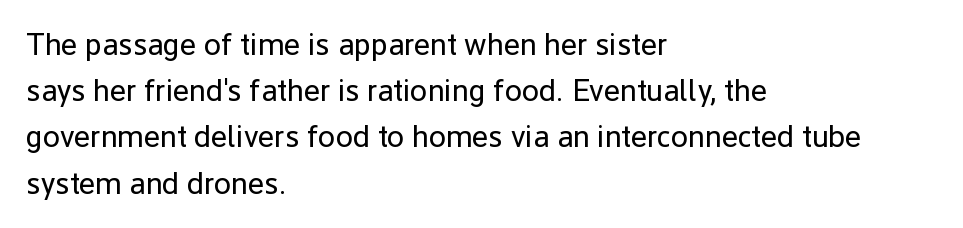
Q: Is the text bold? A: No.
Q: Is the text italic (slanted)? A: No, it is upright.
Q: Is the typeface a serif or a sans-serif typeface? A: Sans-serif.
Q: Is the text underlined? A: No.
Q: How is the paragraph aligned? A: Left-aligned.
Q: Is the spacing between letters normal or unusually wide? A: Normal.
Q: Is the spacing between lines tight, normal or loose? A: Normal.
Q: Width (condensed, normal, or wide)? A: Normal.
Q: Stroke contrast? A: Low.
Q: x-height? A: Medium.
Q: Monospaced? A: No.
